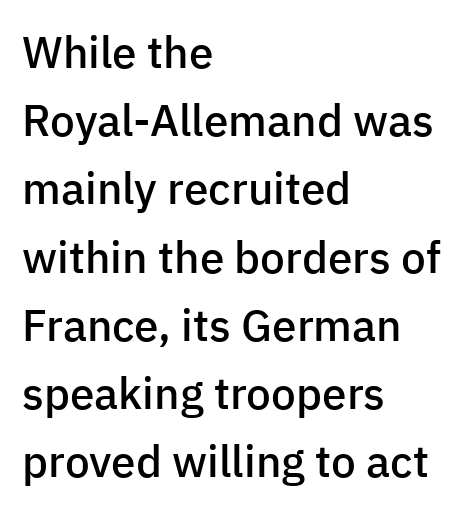
{"serif": "no", "italic": "no", "bold": "semi", "weight": "semibold", "width": "normal", "stroke_contrast": "low", "x_height": "medium", "monospaced": "no", "underline": "no", "align": "left", "line_spacing": "normal", "line_spacing_ratio": 1.55, "letter_spacing": "normal", "letter_spacing_em": 0.0, "glyph_px": 44}
